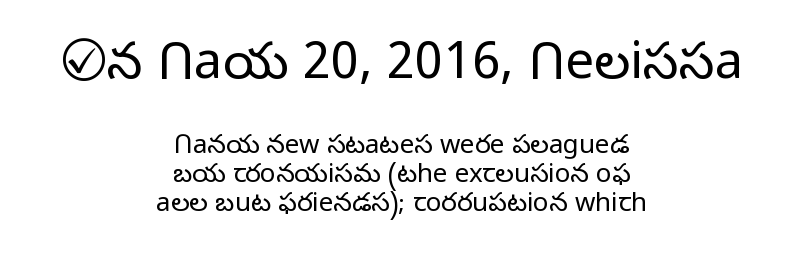
{"serif": "no", "italic": "no", "bold": "no", "weight": "light", "width": "normal", "stroke_contrast": "low", "x_height": "medium", "monospaced": "no", "underline": "no", "align": "center", "line_spacing": "tight", "line_spacing_ratio": 1.11, "letter_spacing": "normal", "letter_spacing_em": 0.0, "larger_block": "first", "size_ratio": 1.96, "glyph_px": 51}
